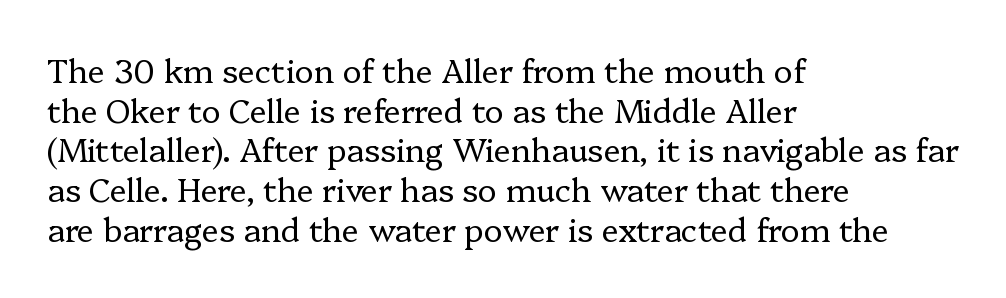
Q: Is the text bold? A: No.
Q: Is the text italic (slanted)? A: No, it is upright.
Q: Is the typeface a serif or a sans-serif typeface? A: Serif.
Q: Is the text underlined? A: No.
Q: How is the paragraph aligned? A: Left-aligned.
Q: Is the spacing between letters normal or unusually wide? A: Normal.
Q: Width (condensed, normal, or wide)? A: Normal.
Q: Stroke contrast? A: Low.
Q: x-height? A: Medium.
Q: Monospaced? A: No.
